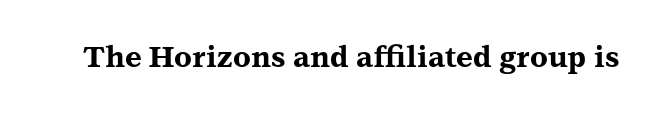
Ascenders rise straight up at ninety degrees. In terms of letterspacing, this is plain default setting. The font family rendered here belongs to the serif group. Its strokes are broad and dark, the hallmark of bold type. Underlining? Definitely not there. Think of a printed novel: that variable character pitch is what you see here.
